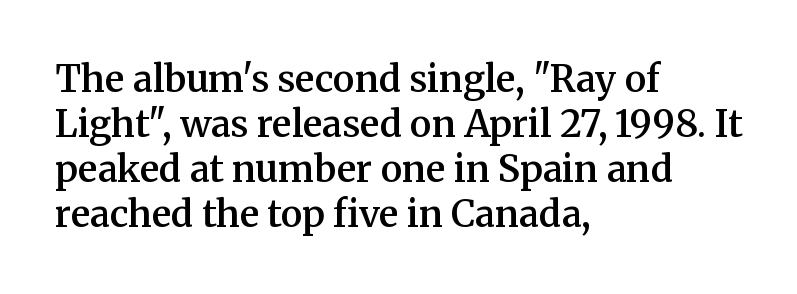
{"serif": "yes", "italic": "no", "bold": "semi", "weight": "semibold", "width": "normal", "stroke_contrast": "medium", "x_height": "medium", "monospaced": "no", "underline": "no", "align": "left", "line_spacing_ratio": 1.22, "letter_spacing": "normal", "letter_spacing_em": 0.0, "glyph_px": 37}
